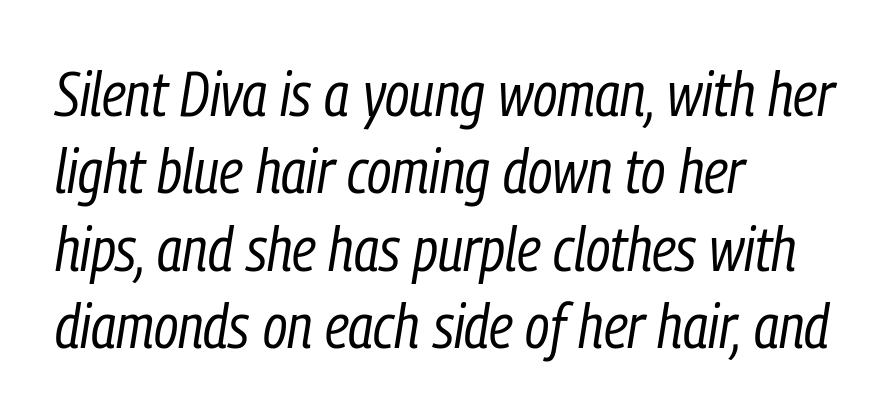
Observe the lean: these are italic letterforms. Each word holds together tightly as a unit, with standard inter-letter gaps. The glyphs are unaccompanied by any horizontal stroke below them. Each letter keeps its own natural width here, so spacing adapts to shape.
